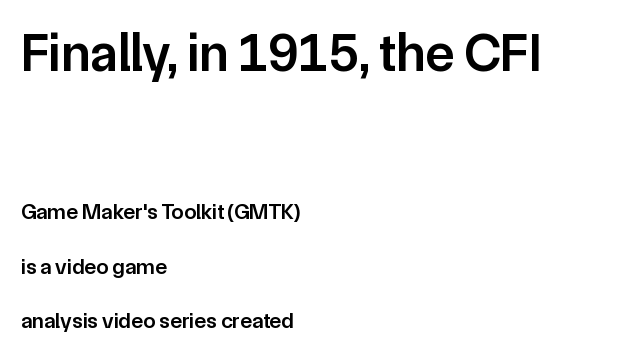
{"serif": "no", "italic": "no", "bold": "semi", "weight": "semibold", "width": "normal", "stroke_contrast": "low", "x_height": "medium", "monospaced": "no", "underline": "no", "align": "left", "line_spacing": "loose", "line_spacing_ratio": 2.48, "letter_spacing": "normal", "letter_spacing_em": 0.0, "larger_block": "first", "size_ratio": 2.45, "glyph_px": 54}
